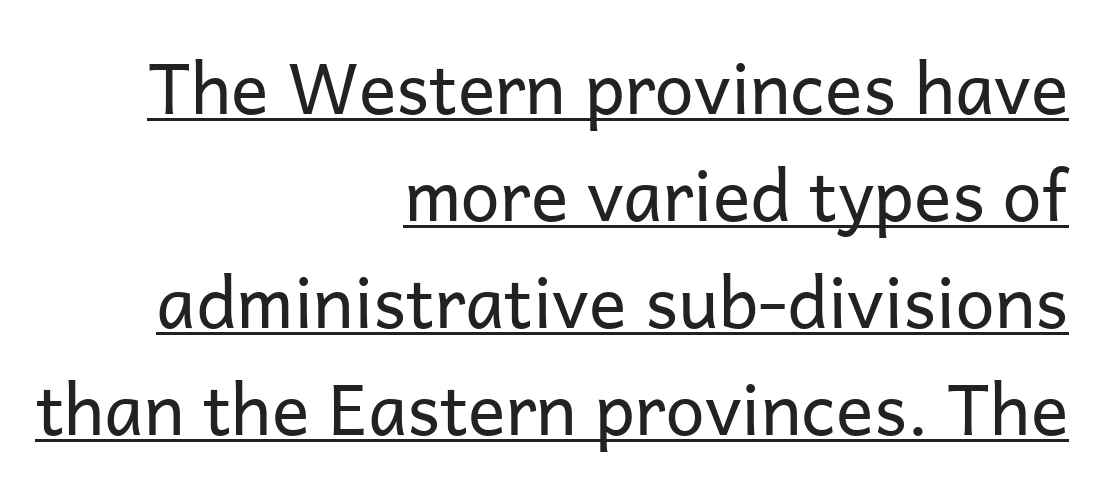
{"serif": "no", "italic": "no", "bold": "no", "weight": "regular", "width": "normal", "stroke_contrast": "low", "x_height": "medium", "monospaced": "no", "underline": "yes", "align": "right", "line_spacing": "normal", "line_spacing_ratio": 1.53, "letter_spacing": "normal", "letter_spacing_em": 0.0, "glyph_px": 70}
